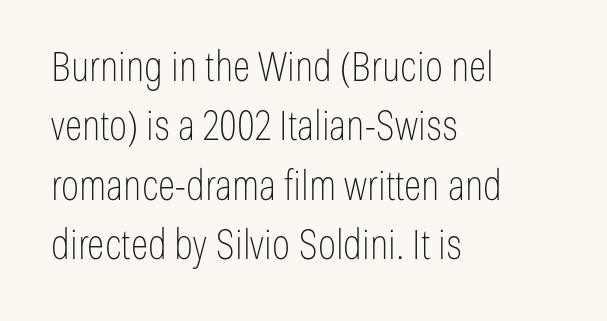
The image shows 41 px thin, condensed sans-serif type, upright; set left-aligned, normal line spacing (1.45x), normal letter spacing, not underlined; low stroke contrast and a medium x-height.
